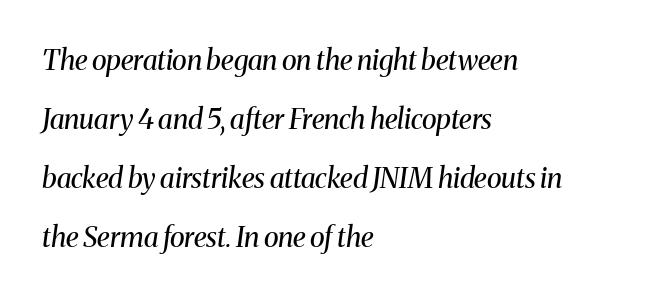
A classic flush-left, rag-right setting is used for this passage. Quick note: underline off. Compared with a typical body face, this is equally light or lighter still. A typesetter would call this leading open, well beyond the default. These lines are composed in type with serifs.
